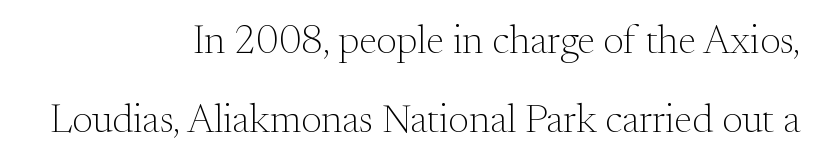
The image shows 40 px light serif type, upright; set right-aligned, loose line spacing (1.97x), normal letter spacing, not underlined; medium stroke contrast and a small x-height.
